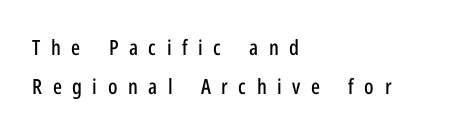
Q: Is the text italic (slanted)? A: No, it is upright.
Q: Is the text underlined? A: No.
Q: How is the paragraph aligned? A: Left-aligned.
Q: Is the spacing between letters normal or unusually wide? A: Unusually wide.
